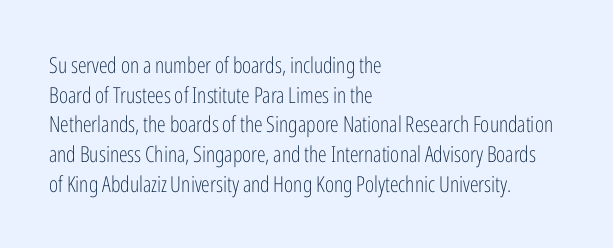
The image shows 22 px text type, upright; set left-aligned, normal line spacing (1.35x), normal letter spacing, not underlined.
